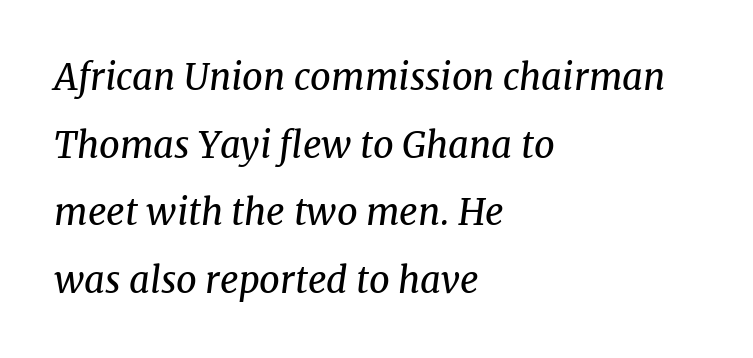
{"serif": "yes", "italic": "yes", "lean": "right", "slant_degrees": 8, "bold": "no", "weight": "regular", "width": "normal", "stroke_contrast": "medium", "x_height": "medium", "monospaced": "no", "underline": "no", "align": "left", "line_spacing_ratio": 1.88, "letter_spacing": "normal", "letter_spacing_em": 0.0, "glyph_px": 36}
